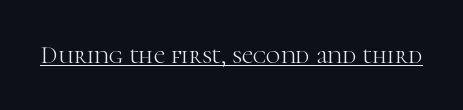
{"italic": "no", "bold": "no", "underline": "yes", "letter_spacing": "normal", "letter_spacing_em": 0.0, "glyph_px": 25}
